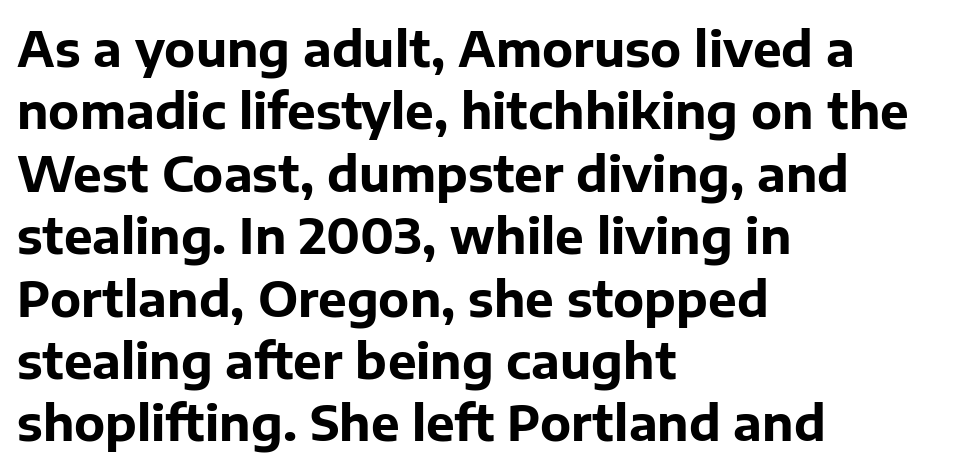
The image shows 48 px bold sans-serif type, upright; set left-aligned, normal line spacing (1.3x), normal letter spacing, not underlined; low stroke contrast and a medium x-height.
